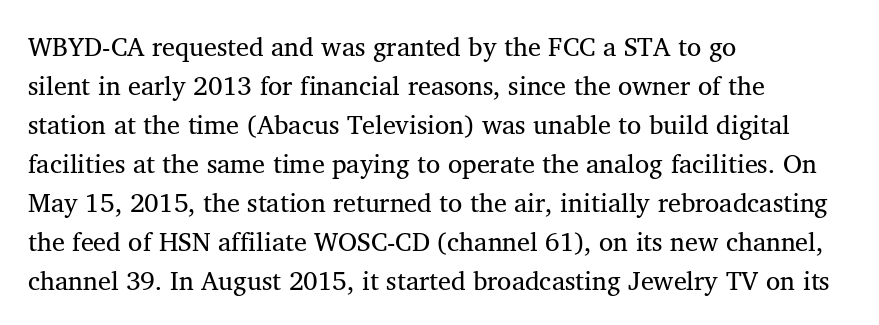
Q: Is the text italic (slanted)? A: No, it is upright.
Q: Is the text underlined? A: No.
Q: How is the paragraph aligned? A: Left-aligned.
Q: Is the spacing between letters normal or unusually wide? A: Normal.
Q: Is the spacing between lines tight, normal or loose? A: Normal.
